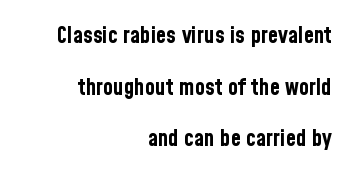
A great deal of white space separates one row of letters from the next. The lines in this sample share a right terminus and differ only in where they begin. Set as a true bold cut, around the 700 mark. Unmarked baselines from the first word to the last.
